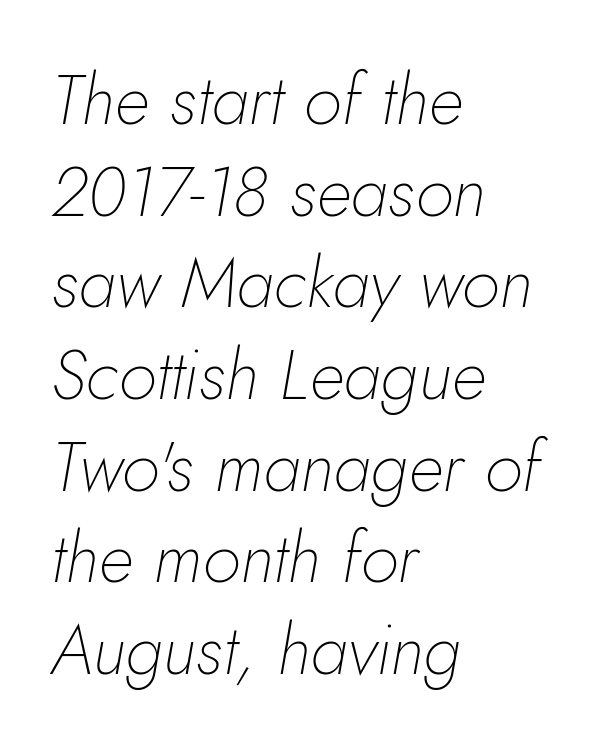
The image shows 70 px thin type, italic (leaning right); set left-aligned, normal line spacing (1.31x), normal letter spacing, not underlined; low stroke contrast and a small x-height.
